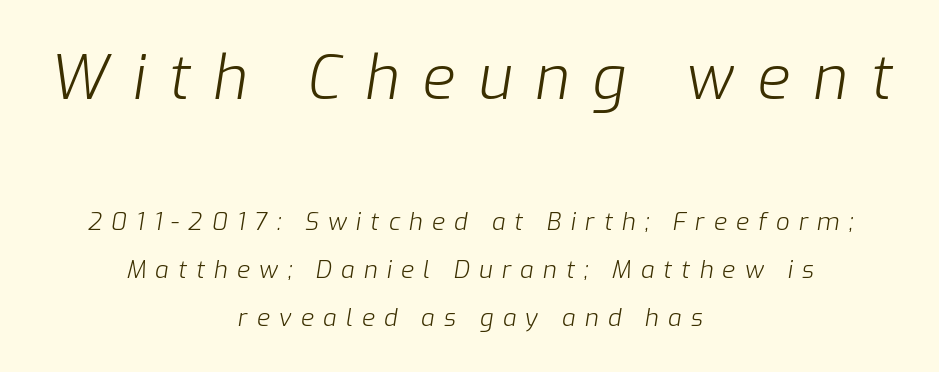
{"italic": "yes", "lean": "right", "slant_degrees": 9, "bold": "no", "weight": "light", "width": "normal", "stroke_contrast": "low", "x_height": "medium", "monospaced": "no", "underline": "no", "align": "center", "line_spacing": "loose", "line_spacing_ratio": 1.99, "letter_spacing": "wide", "letter_spacing_em": 0.38, "larger_block": "first", "size_ratio": 2.5, "glyph_px": 60}
